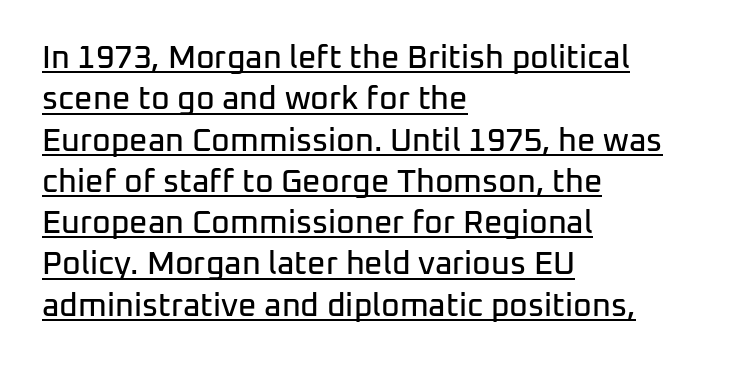
Q: Is the text italic (slanted)? A: No, it is upright.
Q: Is the typeface a serif or a sans-serif typeface? A: Sans-serif.
Q: Is the text underlined? A: Yes.
Q: How is the paragraph aligned? A: Left-aligned.
Q: Is the spacing between letters normal or unusually wide? A: Normal.
Q: Is the spacing between lines tight, normal or loose? A: Normal.
Q: Width (condensed, normal, or wide)? A: Normal.
Q: Stroke contrast? A: Low.
Q: x-height? A: Medium.
Q: Monospaced? A: No.
